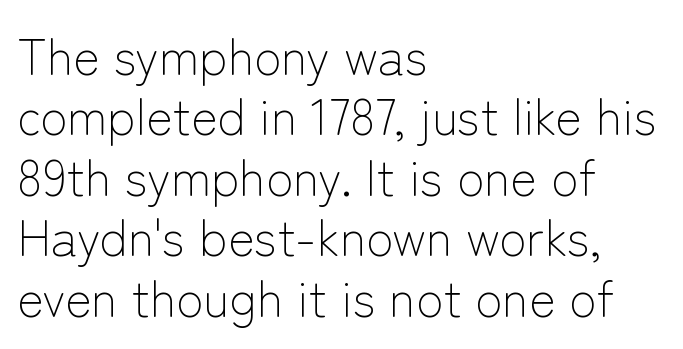
The image shows 50 px light sans-serif type, upright; set left-aligned, line spacing 1.21x, normal letter spacing, not underlined; low stroke contrast and a medium x-height.
